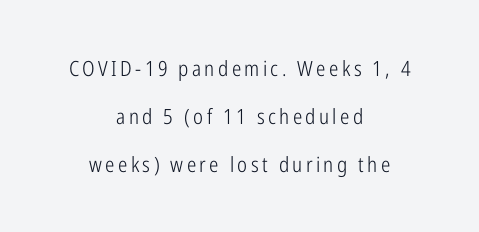
Q: Is the text bold? A: No.
Q: Is the text italic (slanted)? A: No, it is upright.
Q: Is the text underlined? A: No.
Q: How is the paragraph aligned? A: Centered.
Q: Is the spacing between lines tight, normal or loose? A: Loose.
